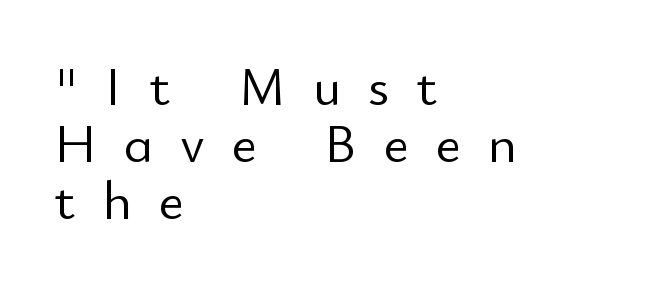
The image shows 55 px light sans-serif type, upright; set left-aligned, tight line spacing (1.04x), unusually wide letter spacing (+0.49 em), not underlined; low stroke contrast and a small x-height.
